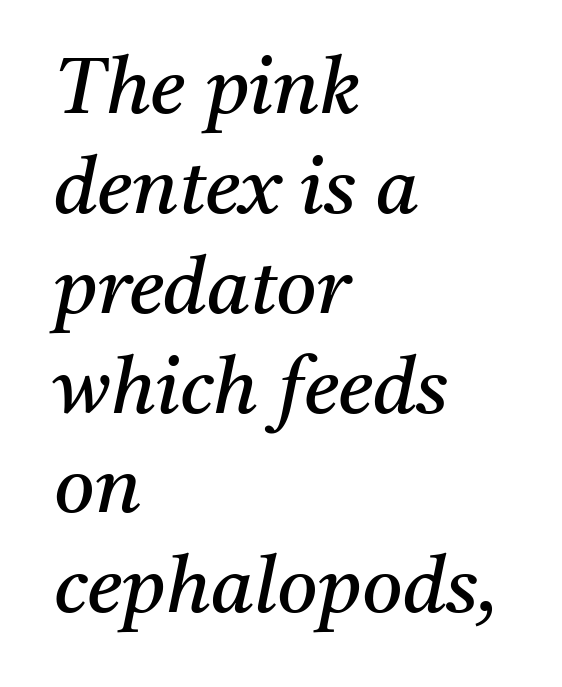
The image shows 78 px regular-weight serif type, italic (leaning right); set left-aligned, normal line spacing (1.28x), normal letter spacing, not underlined; medium stroke contrast and a medium x-height.
